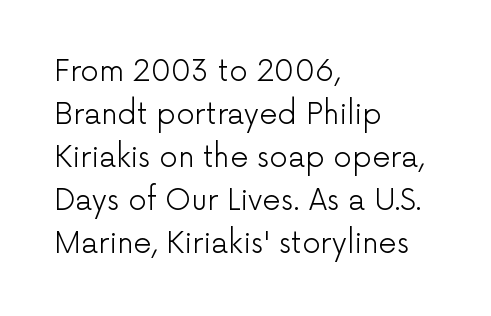
The image shows 29 px light sans-serif type, upright; set left-aligned, normal line spacing (1.48x), normal letter spacing, not underlined; low stroke contrast and a medium x-height.
